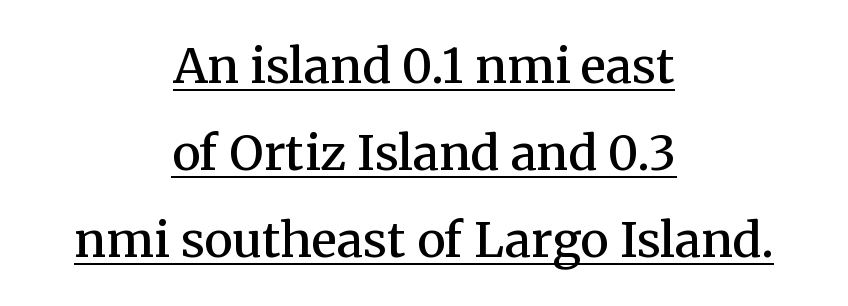
Q: Is the text bold? A: Semi-bold.
Q: Is the text italic (slanted)? A: No, it is upright.
Q: Is the typeface a serif or a sans-serif typeface? A: Serif.
Q: Is the text underlined? A: Yes.
Q: How is the paragraph aligned? A: Centered.
Q: Is the spacing between letters normal or unusually wide? A: Normal.
Q: Width (condensed, normal, or wide)? A: Normal.
Q: Stroke contrast? A: Medium.
Q: x-height? A: Medium.
Q: Monospaced? A: No.
